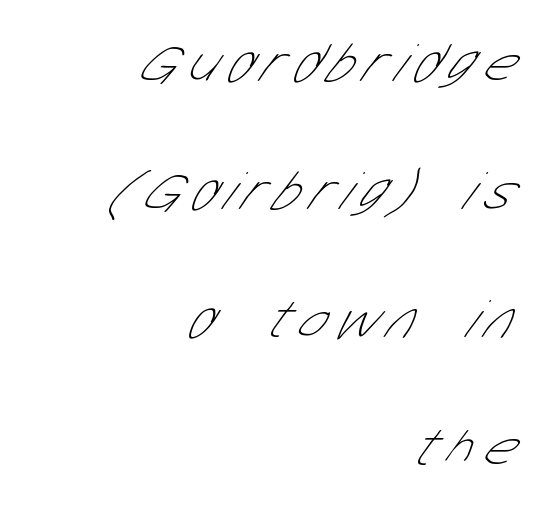
Q: Is the text bold? A: No.
Q: Is the typeface a serif or a sans-serif typeface? A: Sans-serif.
Q: Is the text underlined? A: No.
Q: How is the paragraph aligned? A: Right-aligned.
Q: Is the spacing between letters normal or unusually wide? A: Unusually wide.
Q: Is the spacing between lines tight, normal or loose? A: Loose.
Q: Width (condensed, normal, or wide)? A: Condensed.
Q: Stroke contrast? A: Low.
Q: x-height? A: Medium.
Q: Monospaced? A: No.
